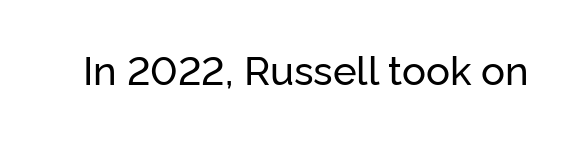
The image shows 40 px sans-serif type, upright; set normal letter spacing, not underlined; low stroke contrast and a medium x-height.
